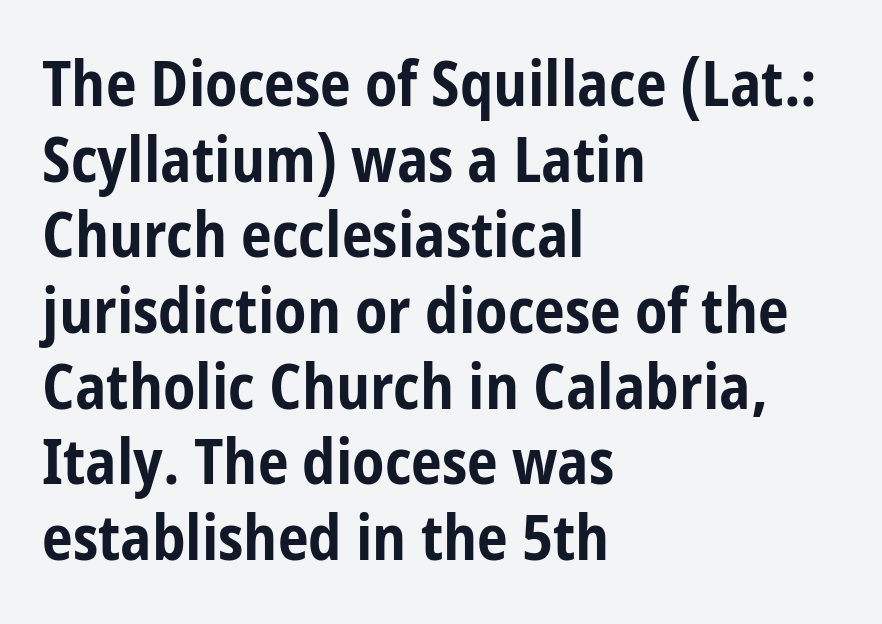
Upright lettering throughout. The setting favours the left margin, as ordinary paragraphs usually do. Observe the ordinary spacing: letters are neighbours, not strangers. Is this a fixed-width face? No — the glyphs have proportional, varying widths. The foot of each line stays bare and open. Type style note: lacks serifs.
